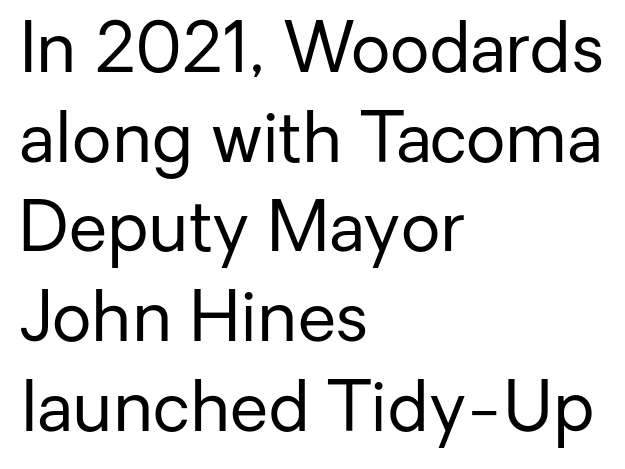
Q: Is the text bold? A: No.
Q: Is the text italic (slanted)? A: No, it is upright.
Q: Is the typeface a serif or a sans-serif typeface? A: Sans-serif.
Q: Is the text underlined? A: No.
Q: How is the paragraph aligned? A: Left-aligned.
Q: Is the spacing between letters normal or unusually wide? A: Normal.
Q: Is the spacing between lines tight, normal or loose? A: Normal.
Q: Width (condensed, normal, or wide)? A: Normal.
Q: Stroke contrast? A: Low.
Q: x-height? A: Medium.
Q: Monospaced? A: No.
